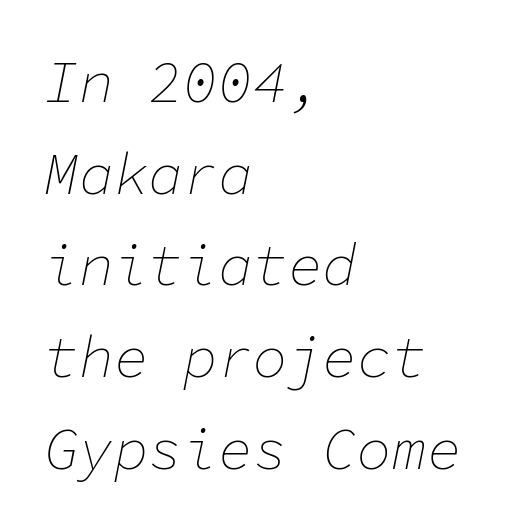
Q: Is the text bold? A: No.
Q: Is the text italic (slanted)? A: Yes, it leans right by about 11 degrees.
Q: Is the text underlined? A: No.
Q: How is the paragraph aligned? A: Left-aligned.
Q: Is the spacing between letters normal or unusually wide? A: Normal.
Q: Is the spacing between lines tight, normal or loose? A: Normal.
Q: Width (condensed, normal, or wide)? A: Normal.
Q: Stroke contrast? A: Low.
Q: x-height? A: Medium.
Q: Monospaced? A: Yes.
